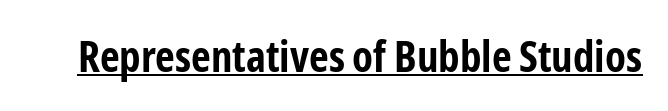
Compared with an ordinary text face, these strokes are far heavier — a full bold. A typesetter would label this face a sans. Do the characters align in a grid? No, the font is proportional. This rendering leaves character spacing at its baseline value. The typesetter has applied underlining to the passage shown.
